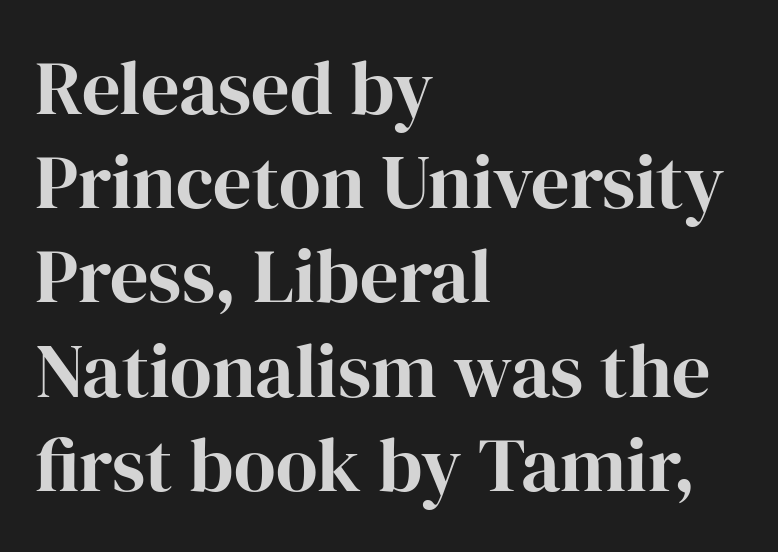
{"serif": "yes", "italic": "no", "bold": "yes", "weight": "bold", "width": "normal", "stroke_contrast": "high", "x_height": "medium", "monospaced": "no", "underline": "no", "align": "left", "line_spacing_ratio": 1.24, "letter_spacing": "normal", "letter_spacing_em": 0.0, "glyph_px": 76}
